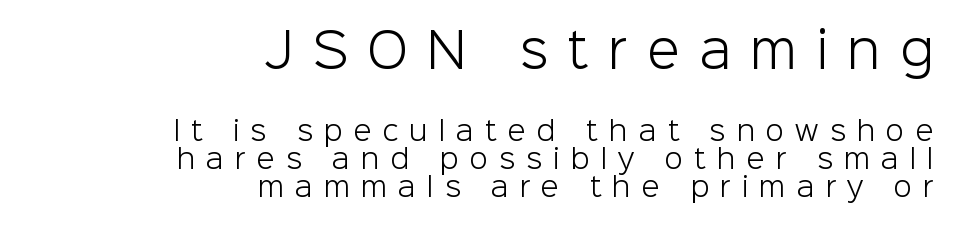
The image shows 48 px light sans-serif type, upright; set right-aligned, tight line spacing (1.05x), unusually wide letter spacing (+0.4 em), not underlined; the first (top) block is 1.78x larger; low stroke contrast and a medium x-height.
